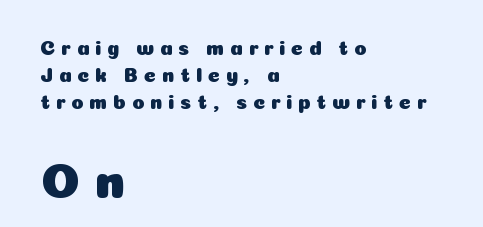
The image shows 50 px sans-serif type, upright; set left-aligned, normal line spacing (1.34x), unusually wide letter spacing (+0.29 em), not underlined; the second (bottom) block is 2.5x larger; low stroke contrast and a medium x-height.
